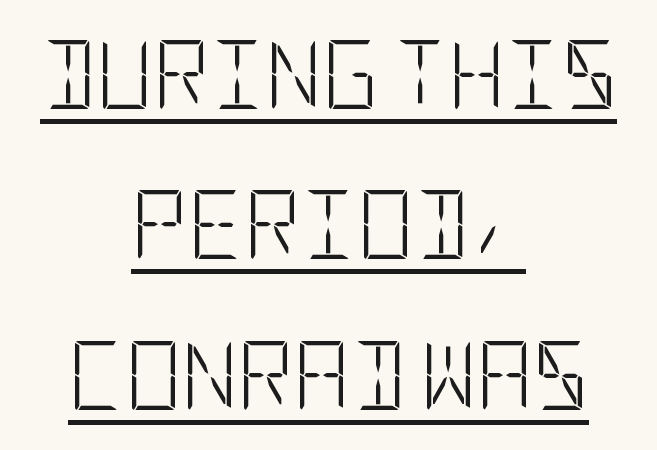
Q: Is the text bold? A: No.
Q: Is the text italic (slanted)? A: No, it is upright.
Q: Is the typeface a serif or a sans-serif typeface? A: Sans-serif.
Q: Is the text underlined? A: Yes.
Q: How is the paragraph aligned? A: Centered.
Q: Is the spacing between letters normal or unusually wide? A: Normal.
Q: Is the spacing between lines tight, normal or loose? A: Loose.
Q: Width (condensed, normal, or wide)? A: Condensed.
Q: Stroke contrast? A: Low.
Q: x-height? A: Large.
